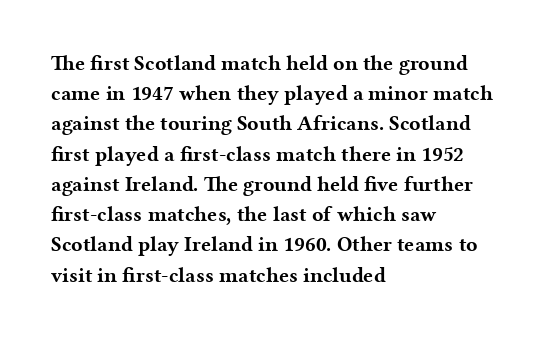
Q: Is the text bold? A: Yes.
Q: Is the text italic (slanted)? A: No, it is upright.
Q: Is the text underlined? A: No.
Q: How is the paragraph aligned? A: Left-aligned.
Q: Is the spacing between letters normal or unusually wide? A: Normal.
Q: Is the spacing between lines tight, normal or loose? A: Normal.
